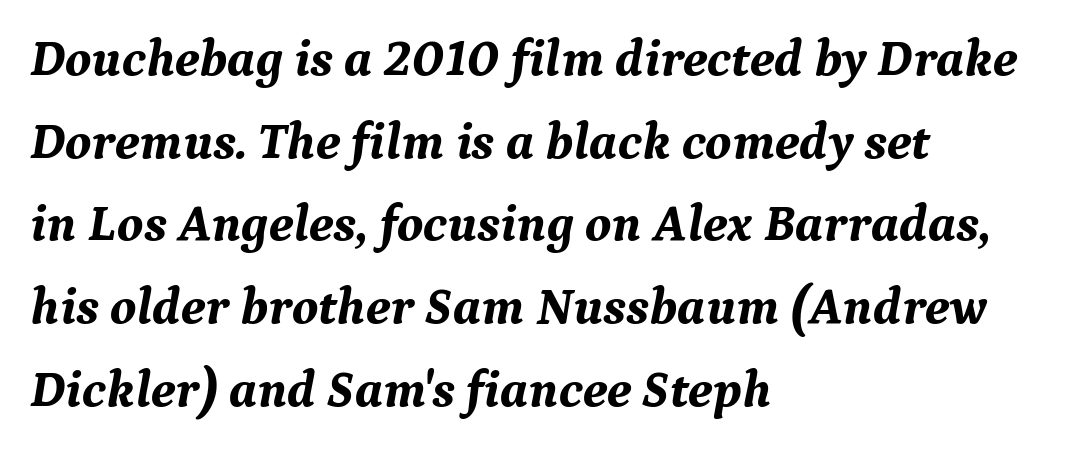
Q: Is the text bold? A: Yes.
Q: Is the text italic (slanted)? A: Yes, it leans right by about 9 degrees.
Q: Is the typeface a serif or a sans-serif typeface? A: Serif.
Q: Is the text underlined? A: No.
Q: How is the paragraph aligned? A: Left-aligned.
Q: Is the spacing between letters normal or unusually wide? A: Normal.
Q: Is the spacing between lines tight, normal or loose? A: Normal.
Q: Width (condensed, normal, or wide)? A: Normal.
Q: Stroke contrast? A: Medium.
Q: x-height? A: Medium.
Q: Monospaced? A: No.
